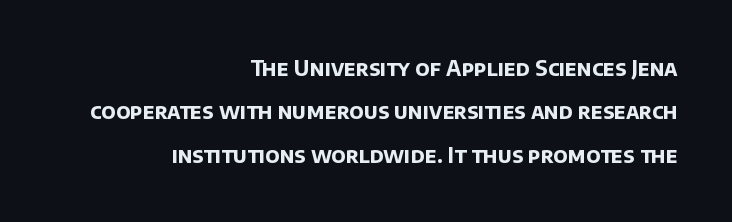
Q: Is the text bold? A: Yes.
Q: Is the text underlined? A: No.
Q: How is the paragraph aligned? A: Right-aligned.
Q: Is the spacing between letters normal or unusually wide? A: Normal.
Q: Is the spacing between lines tight, normal or loose? A: Loose.
